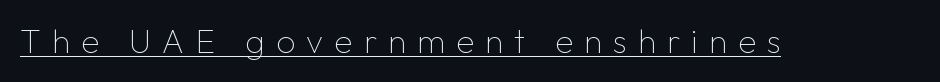
Q: Is the text bold? A: No.
Q: Is the text italic (slanted)? A: No, it is upright.
Q: Is the typeface a serif or a sans-serif typeface? A: Sans-serif.
Q: Is the text underlined? A: Yes.
Q: Is the spacing between letters normal or unusually wide? A: Unusually wide.
Q: Width (condensed, normal, or wide)? A: Normal.
Q: Stroke contrast? A: Low.
Q: x-height? A: Medium.
Q: Monospaced? A: No.
